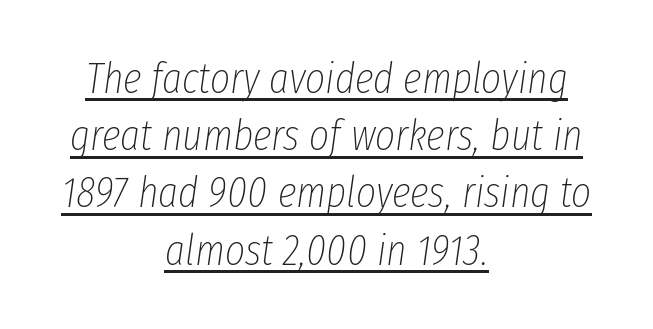
Q: Is the text bold? A: No.
Q: Is the text italic (slanted)? A: Yes, it leans right by about 8 degrees.
Q: Is the text underlined? A: Yes.
Q: How is the paragraph aligned? A: Centered.
Q: Is the spacing between letters normal or unusually wide? A: Normal.
Q: Is the spacing between lines tight, normal or loose? A: Normal.
Q: Width (condensed, normal, or wide)? A: Condensed.
Q: Stroke contrast? A: Low.
Q: x-height? A: Medium.
Q: Monospaced? A: No.
